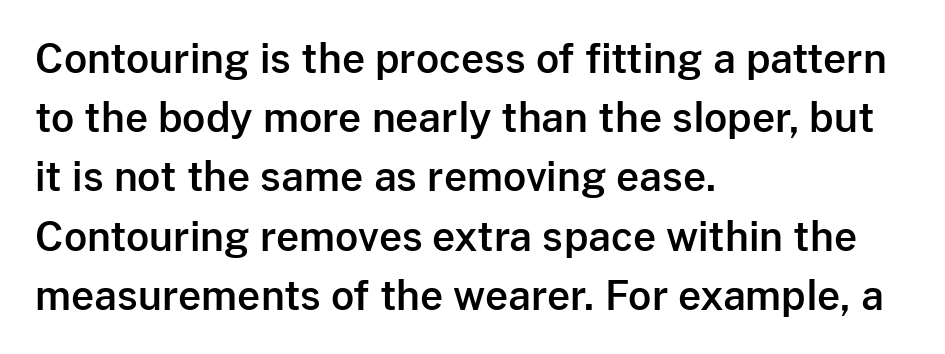
Q: Is the text italic (slanted)? A: No, it is upright.
Q: Is the typeface a serif or a sans-serif typeface? A: Sans-serif.
Q: Is the text underlined? A: No.
Q: How is the paragraph aligned? A: Left-aligned.
Q: Is the spacing between letters normal or unusually wide? A: Normal.
Q: Is the spacing between lines tight, normal or loose? A: Normal.
Q: Width (condensed, normal, or wide)? A: Normal.
Q: Stroke contrast? A: Low.
Q: x-height? A: Medium.
Q: Monospaced? A: No.
